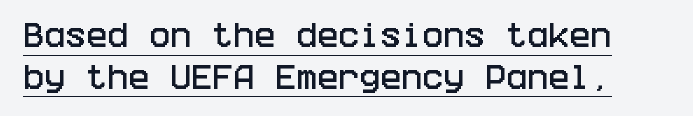
Q: Is the text italic (slanted)? A: No, it is upright.
Q: Is the typeface a serif or a sans-serif typeface? A: Sans-serif.
Q: Is the text underlined? A: Yes.
Q: Is the spacing between letters normal or unusually wide? A: Normal.
Q: Is the spacing between lines tight, normal or loose? A: Normal.
Q: Width (condensed, normal, or wide)? A: Condensed.
Q: Stroke contrast? A: Low.
Q: x-height? A: Large.
